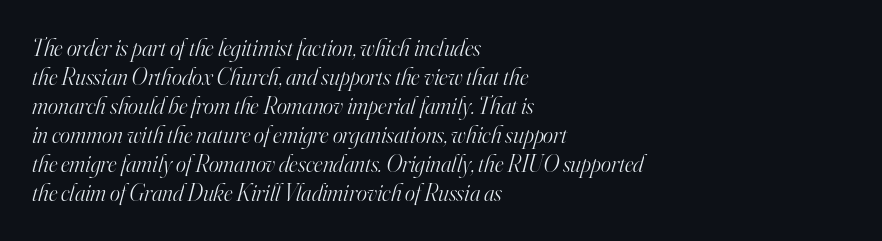
{"italic": "yes", "lean": "right", "slant_degrees": 16, "bold": "no", "underline": "no", "align": "left", "line_spacing_ratio": 1.21, "letter_spacing": "normal", "letter_spacing_em": 0.0, "glyph_px": 24}
